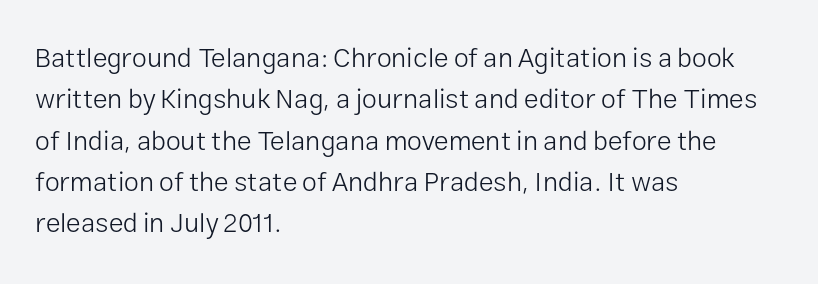
In terms of leading, this rendering sits right in the middle. The lettering stays uniformly vertical, giving the passage a roman look. Decoration check: the copy has no underline. The passage shown is not bold in any degree. How are the letters spaced? Ordinarily, with no added tracking.
